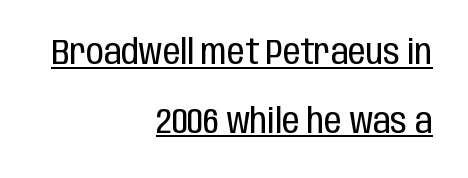
{"serif": "no", "italic": "no", "bold": "no", "weight": "regular", "width": "condensed", "stroke_contrast": "low", "x_height": "large", "monospaced": "no", "underline": "yes", "align": "right", "line_spacing": "loose", "line_spacing_ratio": 1.96, "letter_spacing": "normal", "letter_spacing_em": 0.0, "glyph_px": 35}
